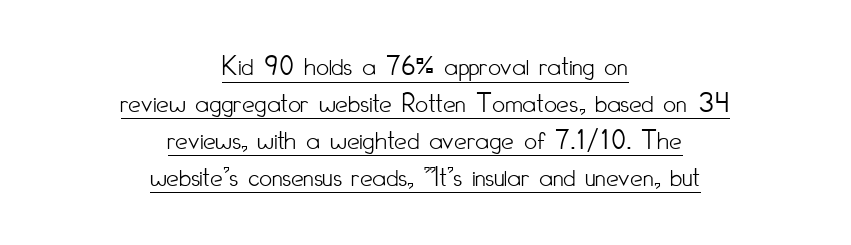
{"serif": "no", "italic": "no", "bold": "no", "weight": "light", "width": "condensed", "stroke_contrast": "low", "x_height": "small", "monospaced": "no", "underline": "yes", "align": "center", "line_spacing": "normal", "line_spacing_ratio": 1.32, "letter_spacing": "normal", "letter_spacing_em": 0.0, "glyph_px": 28}
